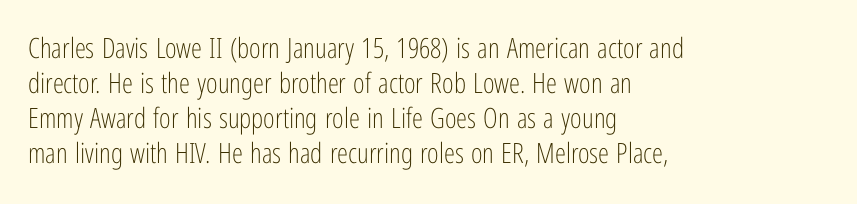
Q: Is the text bold? A: No.
Q: Is the text italic (slanted)? A: No, it is upright.
Q: Is the typeface a serif or a sans-serif typeface? A: Sans-serif.
Q: Is the text underlined? A: No.
Q: How is the paragraph aligned? A: Left-aligned.
Q: Is the spacing between letters normal or unusually wide? A: Normal.
Q: Is the spacing between lines tight, normal or loose? A: Normal.
Q: Width (condensed, normal, or wide)? A: Condensed.
Q: Stroke contrast? A: Low.
Q: x-height? A: Medium.
Q: Monospaced? A: No.
